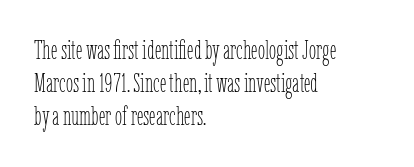
{"italic": "no", "bold": "no", "underline": "no", "align": "left", "line_spacing": "normal", "line_spacing_ratio": 1.27, "letter_spacing": "normal", "letter_spacing_em": 0.0, "glyph_px": 26}
